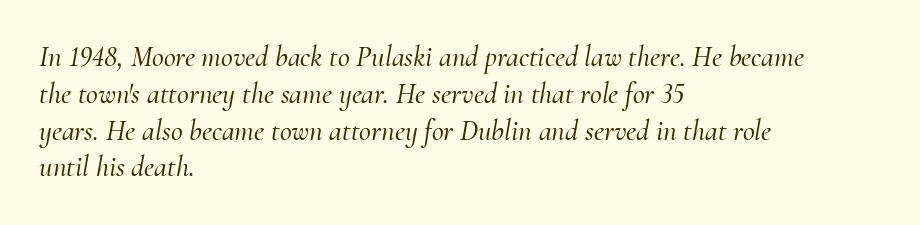
The image shows 29 px serif type, italic (leaning right); set left-aligned, normal line spacing (1.27x), normal letter spacing, not underlined; medium stroke contrast and a small x-height.
